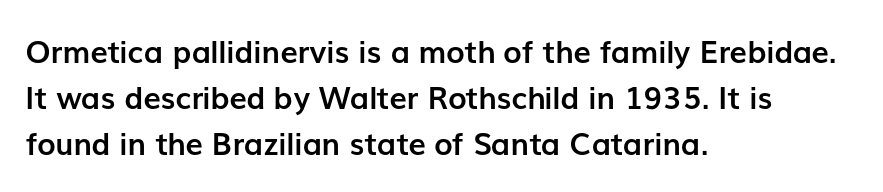
The image shows 31 px semibold sans-serif type, upright; set left-aligned, normal line spacing (1.49x), normal letter spacing, not underlined; low stroke contrast and a medium x-height.
